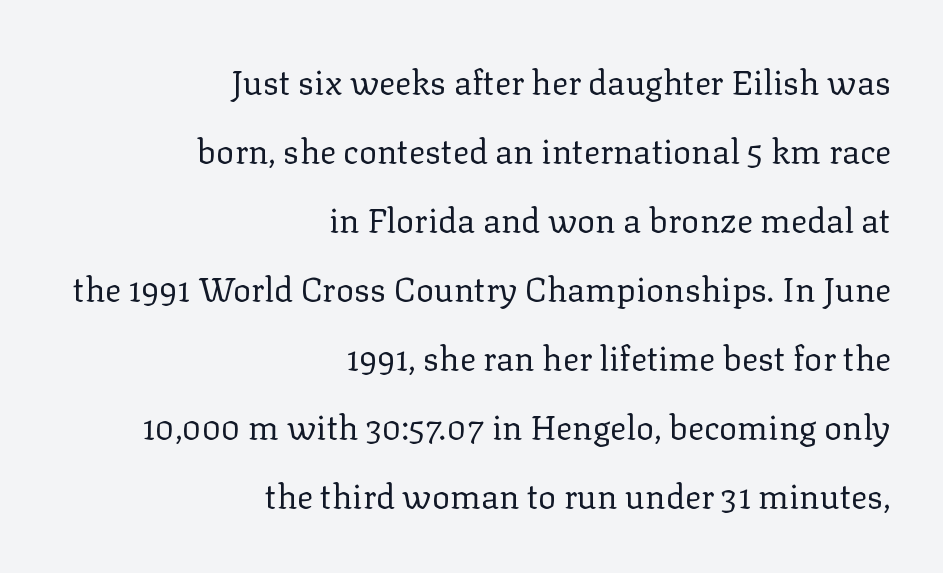
The image shows 34 px regular-weight serif type, upright; set right-aligned, loose line spacing (2.03x), normal letter spacing, not underlined; low stroke contrast and a medium x-height.
